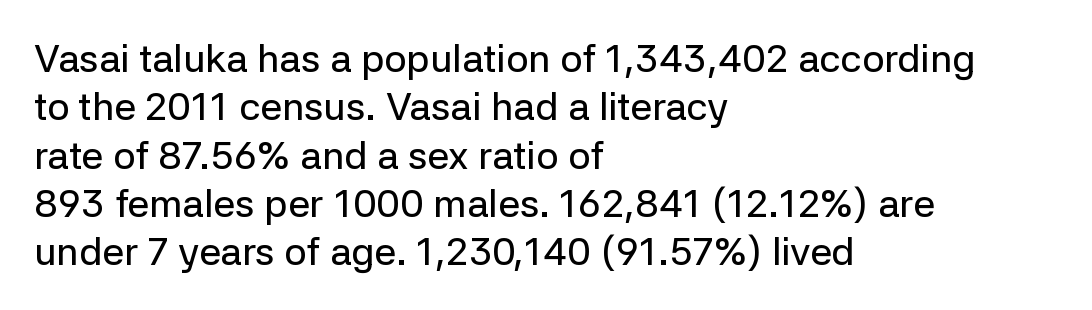
{"serif": "no", "italic": "no", "width": "normal", "stroke_contrast": "low", "x_height": "medium", "monospaced": "no", "underline": "no", "align": "left", "line_spacing_ratio": 1.24, "letter_spacing": "normal", "letter_spacing_em": 0.0, "glyph_px": 39}
